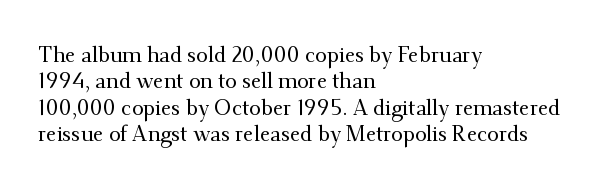
The image shows 21 px text type, upright; set left-aligned, normal line spacing (1.26x), normal letter spacing, not underlined.
